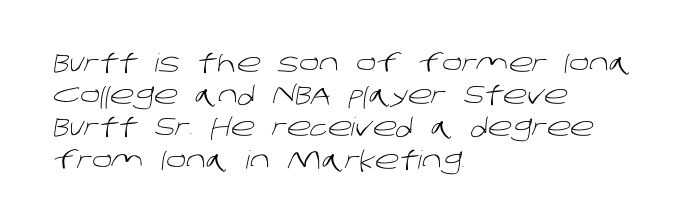
The image shows 25 px text type; set left-aligned, normal line spacing (1.29x), normal letter spacing, not underlined.
